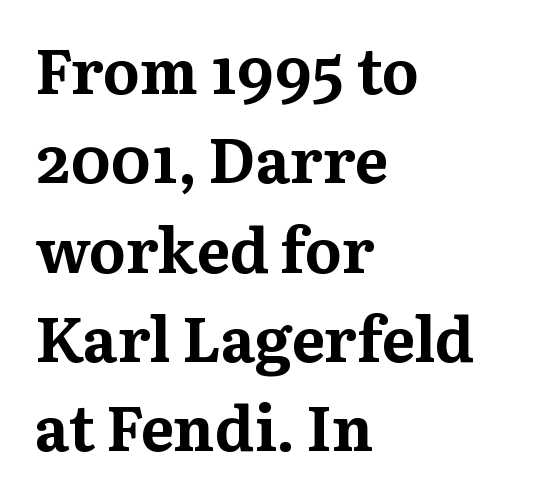
{"serif": "yes", "italic": "no", "bold": "yes", "weight": "bold", "width": "normal", "stroke_contrast": "medium", "x_height": "medium", "monospaced": "no", "underline": "no", "align": "left", "line_spacing": "normal", "line_spacing_ratio": 1.44, "letter_spacing": "normal", "letter_spacing_em": 0.0, "glyph_px": 62}
